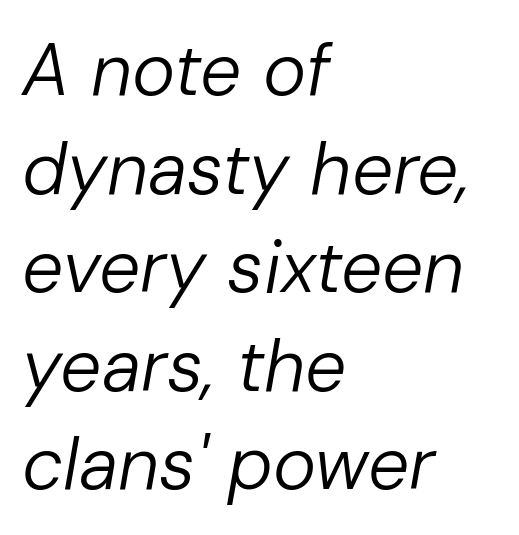
Q: Is the text bold? A: No.
Q: Is the text italic (slanted)? A: Yes, it leans right by about 10 degrees.
Q: Is the text underlined? A: No.
Q: How is the paragraph aligned? A: Left-aligned.
Q: Is the spacing between letters normal or unusually wide? A: Normal.
Q: Is the spacing between lines tight, normal or loose? A: Normal.
Q: Width (condensed, normal, or wide)? A: Normal.
Q: Stroke contrast? A: Low.
Q: x-height? A: Medium.
Q: Monospaced? A: No.
